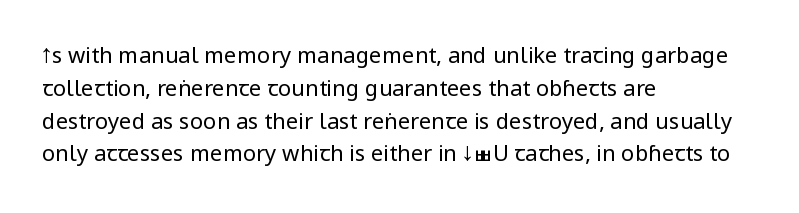
The image shows 22 px text type, upright; set left-aligned, normal line spacing (1.49x), normal letter spacing, not underlined.
